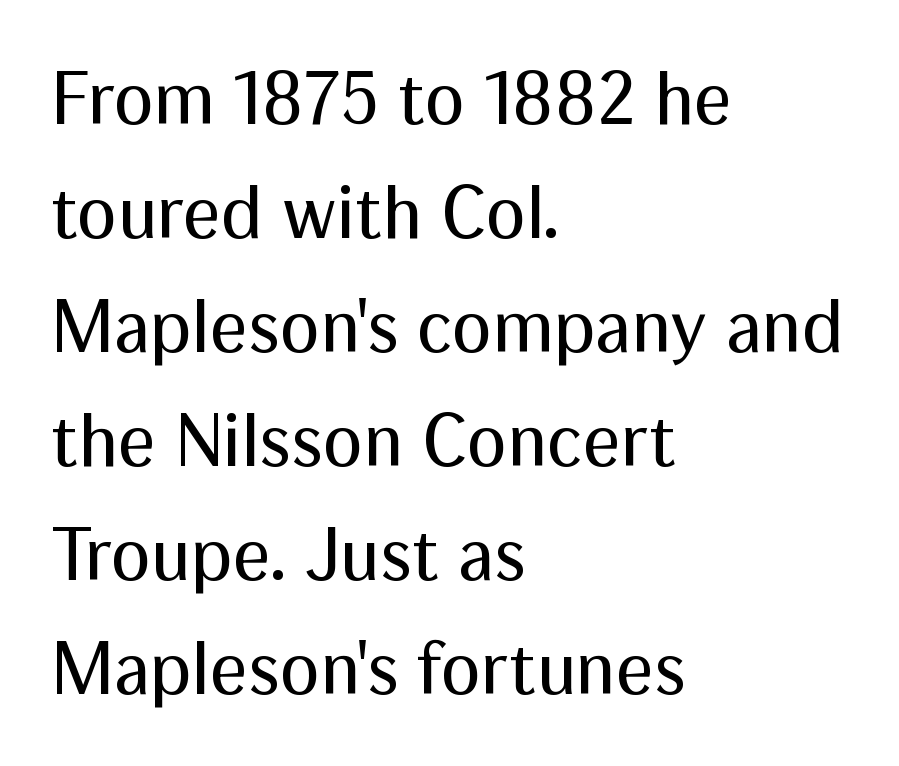
Q: Is the text bold? A: No.
Q: Is the text italic (slanted)? A: No, it is upright.
Q: Is the typeface a serif or a sans-serif typeface? A: Sans-serif.
Q: Is the text underlined? A: No.
Q: How is the paragraph aligned? A: Left-aligned.
Q: Is the spacing between letters normal or unusually wide? A: Normal.
Q: Is the spacing between lines tight, normal or loose? A: Normal.
Q: Width (condensed, normal, or wide)? A: Normal.
Q: Stroke contrast? A: Medium.
Q: x-height? A: Medium.
Q: Monospaced? A: No.
